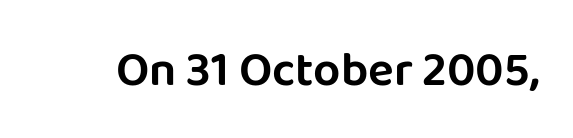
Q: Is the text italic (slanted)? A: No, it is upright.
Q: Is the typeface a serif or a sans-serif typeface? A: Sans-serif.
Q: Is the text underlined? A: No.
Q: Is the spacing between letters normal or unusually wide? A: Normal.
Q: Width (condensed, normal, or wide)? A: Normal.
Q: Stroke contrast? A: Low.
Q: x-height? A: Large.
Q: Monospaced? A: No.
